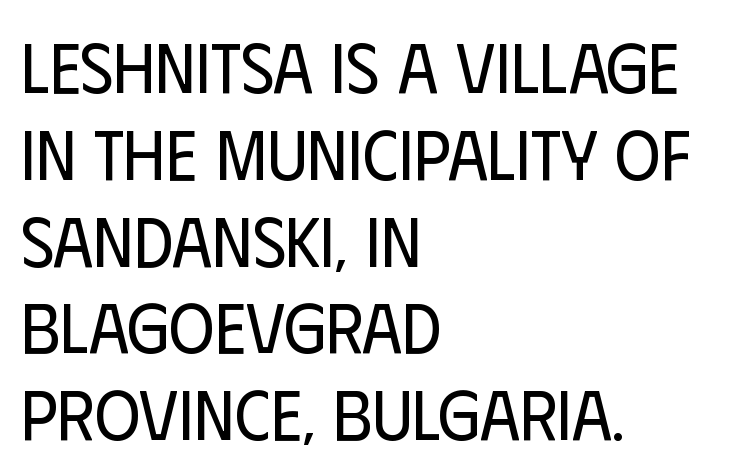
The passage shown is typed in a proportional face where columns would drift. Every row of glyphs begins at an identical x-position on the left. This rendering employs a face without finishing strokes, i.e., a sans-serif. This sample uses an upright cut, with every glyph sitting square on the baseline. Stem width sits at or under what a default text font uses.
